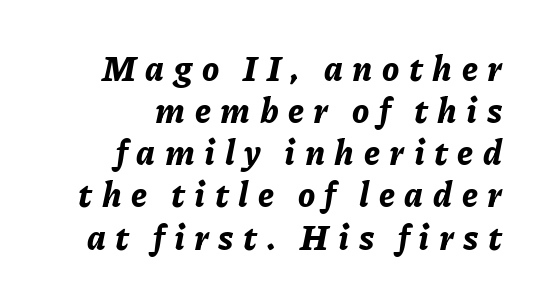
Which margin do the lines hug? The right one — the left edge is uneven. This sample has the flowing, uneven cadence of proportional lettering. How are the letters spaced? Widely, with obvious added tracking. Bold? Absolutely — the strokes are thick and heavy.
